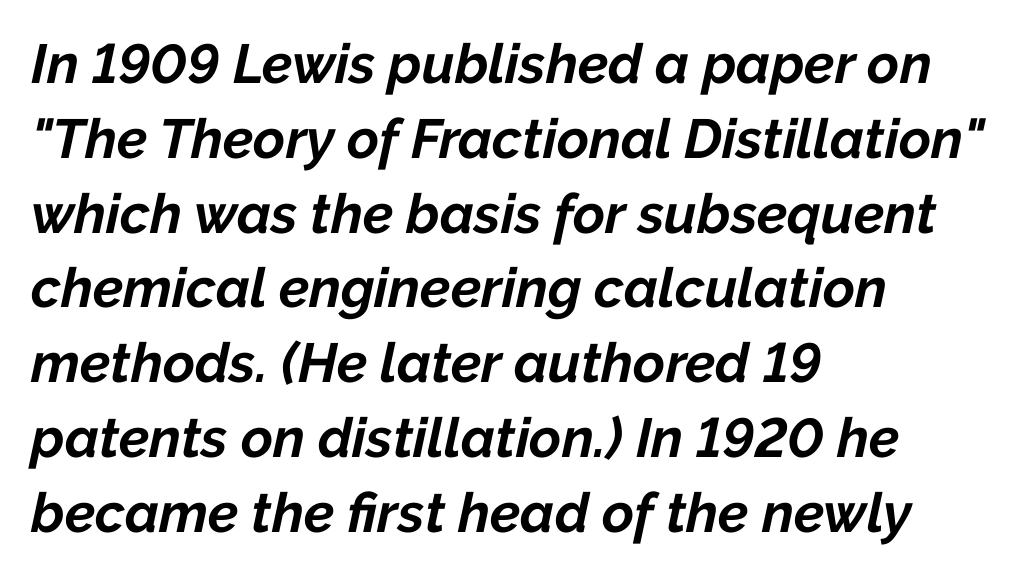
The image shows 55 px bold type, italic (leaning right); set left-aligned, normal line spacing (1.36x), normal letter spacing, not underlined; low stroke contrast and a medium x-height.
